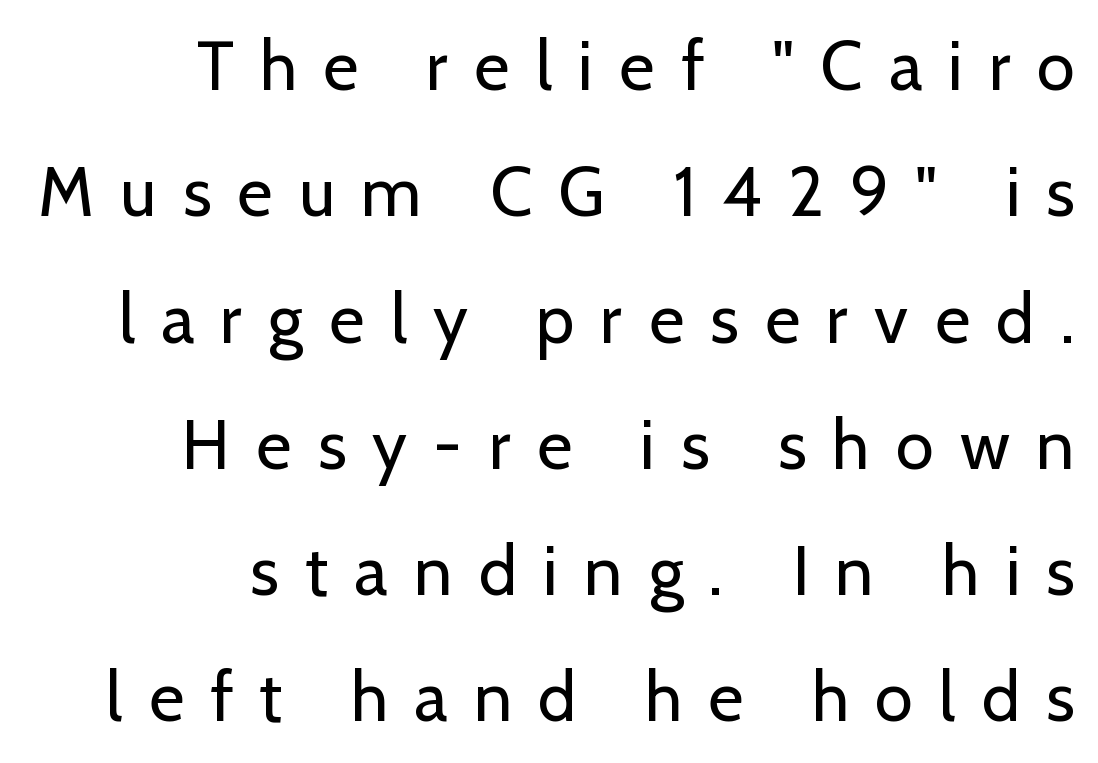
The image shows 69 px regular-weight sans-serif type, upright; set right-aligned, line spacing 1.83x, unusually wide letter spacing (+0.38 em), not underlined; low stroke contrast and a medium x-height.
